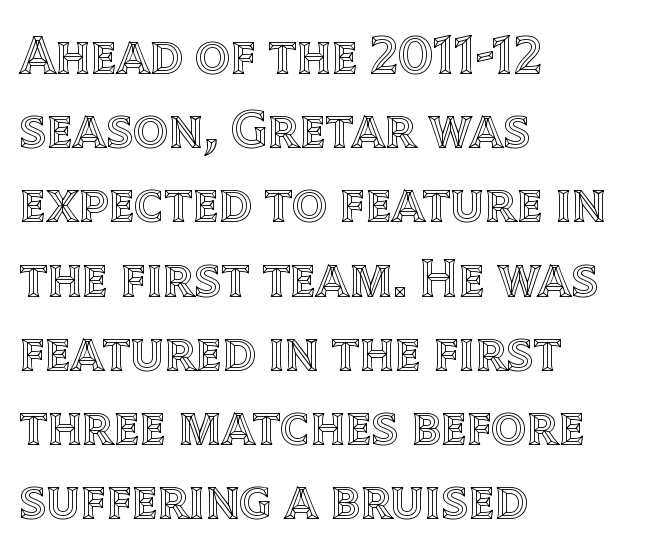
The image shows 55 px text type, upright; set left-aligned, normal line spacing (1.35x), normal letter spacing, not underlined; a large x-height.
